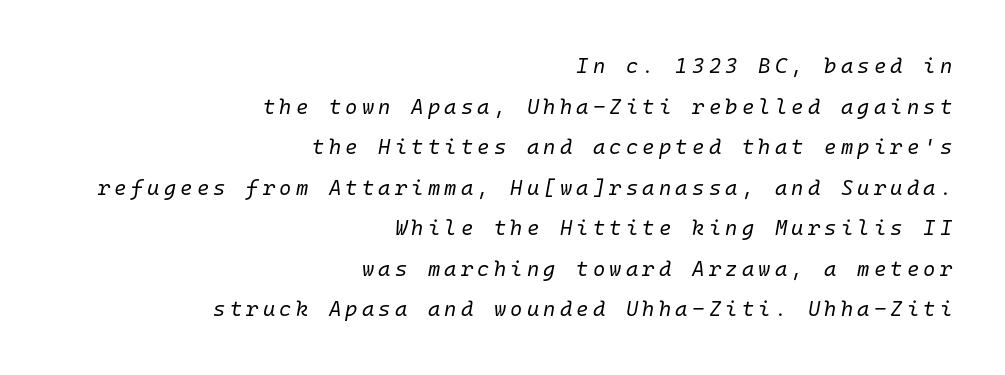
The image shows 21 px text type, italic (leaning right); set right-aligned, loose line spacing (1.93x), unusually wide letter spacing (+0.2 em), not underlined.
